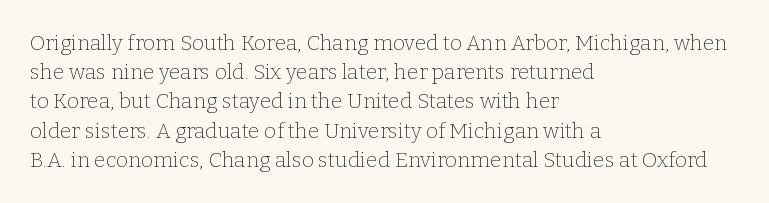
Q: Is the text bold? A: No.
Q: Is the text italic (slanted)? A: No, it is upright.
Q: Is the text underlined? A: No.
Q: How is the paragraph aligned? A: Left-aligned.
Q: Is the spacing between letters normal or unusually wide? A: Normal.
Q: Is the spacing between lines tight, normal or loose? A: Normal.
